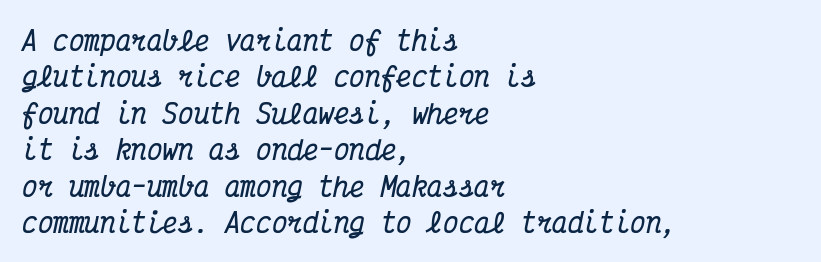
{"italic": "yes", "lean": "right", "slant_degrees": 12, "bold": "yes", "underline": "no", "align": "left", "line_spacing": "normal", "line_spacing_ratio": 1.4, "letter_spacing": "normal", "letter_spacing_em": 0.0, "glyph_px": 26}
